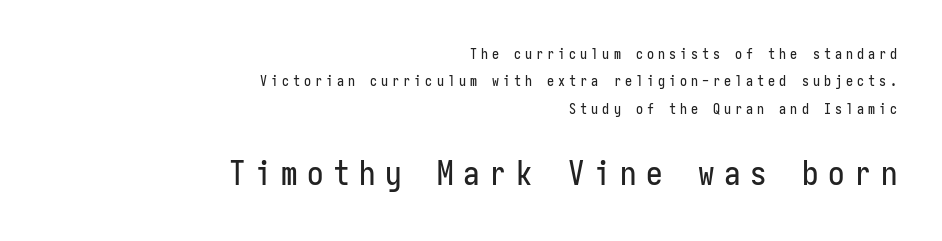
Underlining? Definitely not there. Notice how the stems are strictly vertical — no italics here. Does the copy run flush right? Yes — the right margin is perfectly even. Letterform terminals end flat and unadorned throughout the passage. Typesetter's note — lower block bumped up in size, upper block left smaller.
